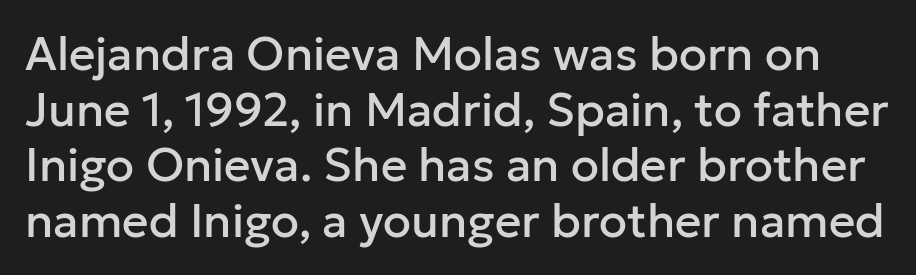
{"serif": "no", "italic": "no", "width": "normal", "stroke_contrast": "low", "x_height": "medium", "monospaced": "no", "underline": "no", "line_spacing_ratio": 1.21, "letter_spacing": "normal", "letter_spacing_em": 0.0, "glyph_px": 46}
